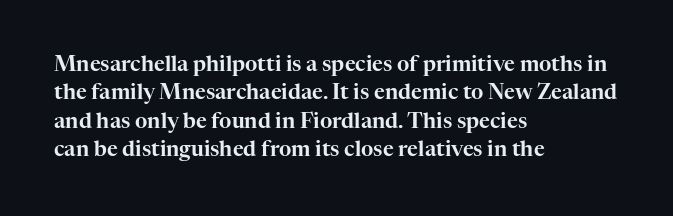
Posture: upright roman. The foot of each line stays bare and open. The passage shown stacks its lines at a standard gap. Alignment: flush left. The horizontal fit of the characters is conventional and even.
